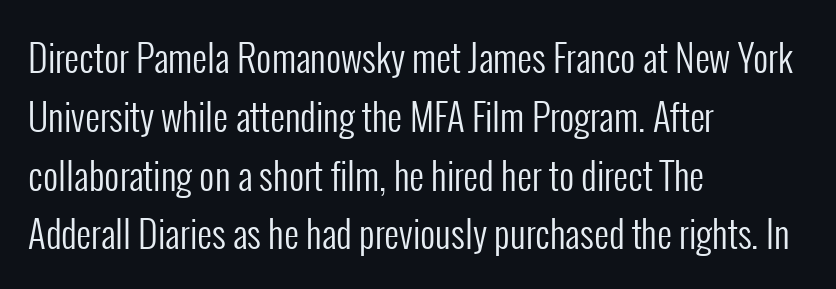
{"serif": "no", "italic": "no", "bold": "no", "weight": "regular", "width": "condensed", "stroke_contrast": "low", "x_height": "medium", "monospaced": "no", "underline": "no", "align": "left", "line_spacing": "normal", "line_spacing_ratio": 1.59, "letter_spacing": "normal", "letter_spacing_em": 0.0, "glyph_px": 37}
